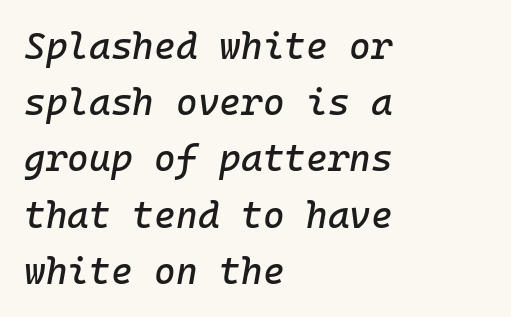
It's the slanting kind of type. The string is rendered with underlining switched off. Default kerning and tracking; the words read as compact shapes. The passage is arranged the way most books set body copy — flush left.
